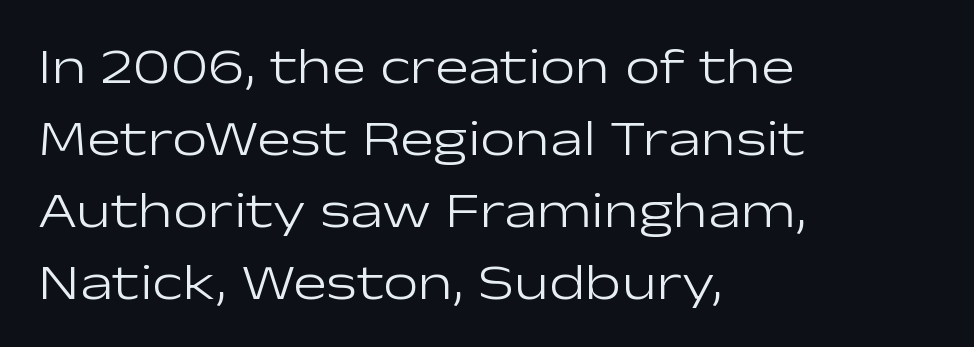
{"serif": "no", "italic": "no", "bold": "no", "weight": "light", "width": "wide", "stroke_contrast": "low", "x_height": "medium", "monospaced": "no", "underline": "no", "align": "left", "line_spacing": "normal", "line_spacing_ratio": 1.44, "letter_spacing": "normal", "letter_spacing_em": 0.0, "glyph_px": 50}
